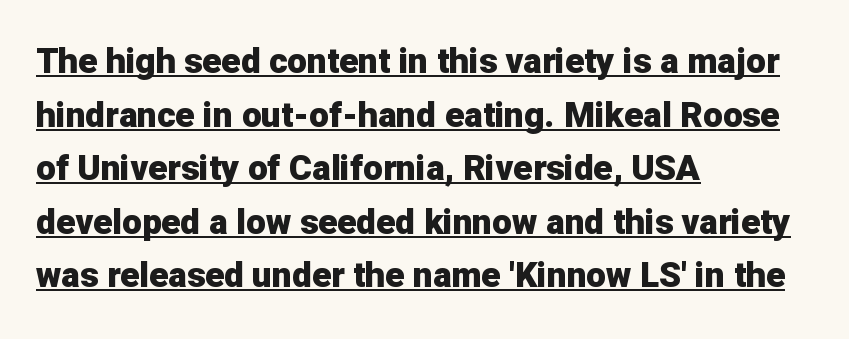
Teacher's note: observe the even left margin — that is flush-left alignment. Note the varied advance widths — an 'i' is clearly narrower than an 'm'. Underlined type. The lines sit at an ordinary, default distance from one another.
